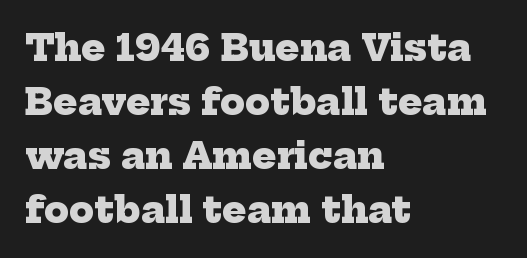
Rows of type keep a routine distance in the vertical direction. Default kerning and tracking; the words read as compact shapes. Do the characters align in a grid? No, the font is proportional. Typographically, this falls in the serif category. A clean baseline with only descenders dipping below it.
